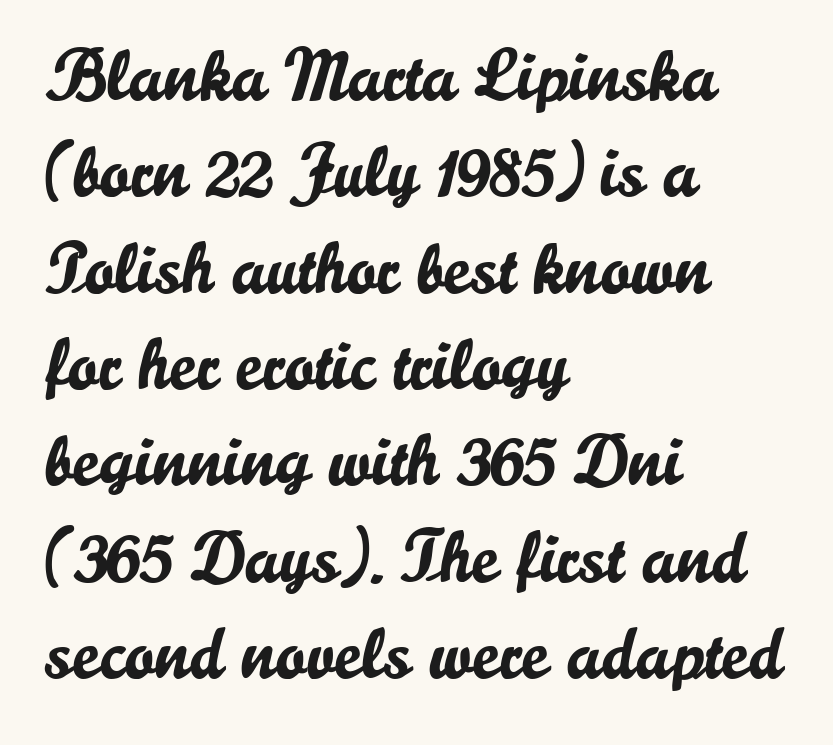
The image shows 73 px sans-serif type; set left-aligned, normal line spacing (1.32x), normal letter spacing, not underlined; low stroke contrast and a small x-height.
